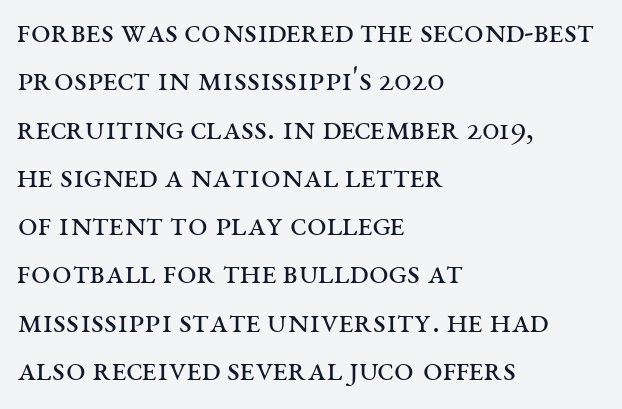
Q: Is the text bold? A: No.
Q: Is the text italic (slanted)? A: No, it is upright.
Q: Is the typeface a serif or a sans-serif typeface? A: Serif.
Q: Is the text underlined? A: No.
Q: How is the paragraph aligned? A: Left-aligned.
Q: Is the spacing between letters normal or unusually wide? A: Normal.
Q: Is the spacing between lines tight, normal or loose? A: Normal.
Q: Width (condensed, normal, or wide)? A: Wide.
Q: Stroke contrast? A: Medium.
Q: x-height? A: Large.
Q: Monospaced? A: No.
